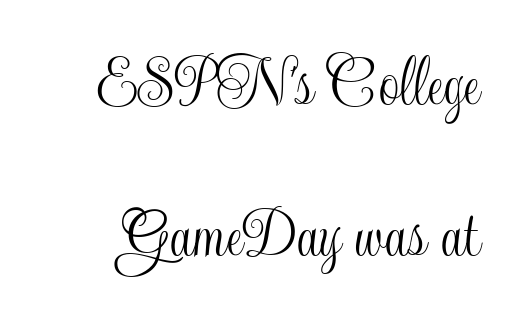
Beneath every word, the page is bare. These lines stand farther apart than default settings would place them. Looks like regular typesetting: each glyph gets only the width it needs.
